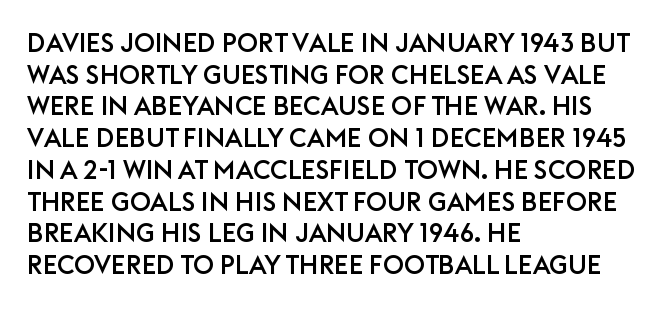
Q: Is the text italic (slanted)? A: No, it is upright.
Q: Is the text underlined? A: No.
Q: How is the paragraph aligned? A: Left-aligned.
Q: Is the spacing between letters normal or unusually wide? A: Normal.
